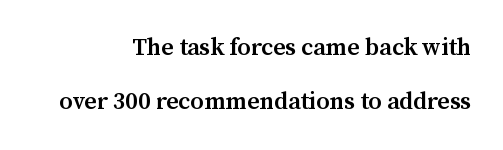
{"italic": "no", "bold": "semi", "underline": "no", "align": "right", "line_spacing": "loose", "line_spacing_ratio": 2.23, "letter_spacing": "normal", "letter_spacing_em": 0.0, "glyph_px": 24}
